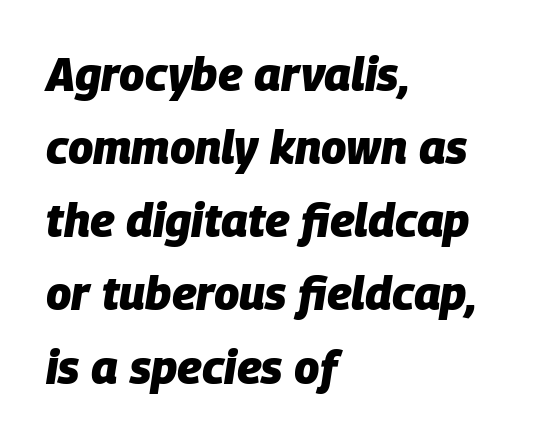
Is the block centered? No — it sits flush against the left margin. Inter-character spacing is left at the font's built-in metrics. Spacing verdict: proportional, widths tailored to each character. A typesetter would mark this as italic.
